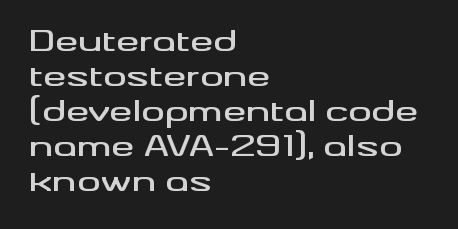
Q: Is the text italic (slanted)? A: No, it is upright.
Q: Is the typeface a serif or a sans-serif typeface? A: Sans-serif.
Q: Is the text underlined? A: No.
Q: How is the paragraph aligned? A: Left-aligned.
Q: Is the spacing between letters normal or unusually wide? A: Normal.
Q: Width (condensed, normal, or wide)? A: Wide.
Q: Stroke contrast? A: Medium.
Q: x-height? A: Small.
Q: Monospaced? A: No.
